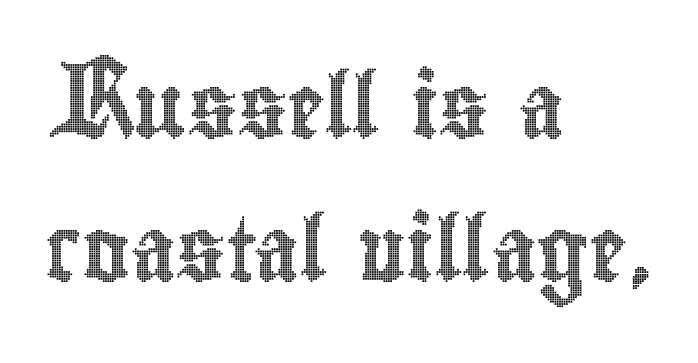
The space directly below the letters is spotless. Quick note: interline space is abundant. The lettering stays uniformly vertical, giving the passage a roman look. Spacing verdict: proportional, widths tailored to each character.
